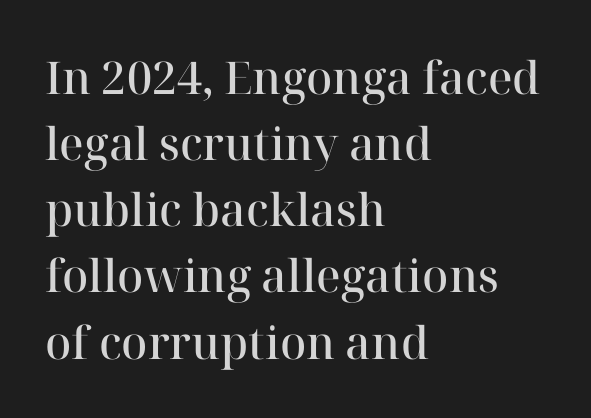
Q: Is the text bold? A: Semi-bold.
Q: Is the text italic (slanted)? A: No, it is upright.
Q: Is the typeface a serif or a sans-serif typeface? A: Serif.
Q: Is the text underlined? A: No.
Q: How is the paragraph aligned? A: Left-aligned.
Q: Is the spacing between letters normal or unusually wide? A: Normal.
Q: Is the spacing between lines tight, normal or loose? A: Normal.
Q: Width (condensed, normal, or wide)? A: Normal.
Q: Stroke contrast? A: High.
Q: x-height? A: Medium.
Q: Monospaced? A: No.
